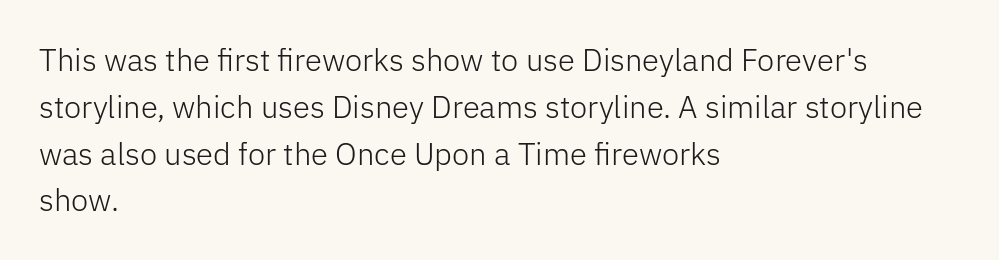
{"serif": "no", "italic": "no", "bold": "no", "weight": "light", "width": "normal", "stroke_contrast": "low", "x_height": "medium", "monospaced": "no", "underline": "no", "align": "left", "line_spacing": "normal", "line_spacing_ratio": 1.51, "letter_spacing": "normal", "letter_spacing_em": 0.0, "glyph_px": 31}
